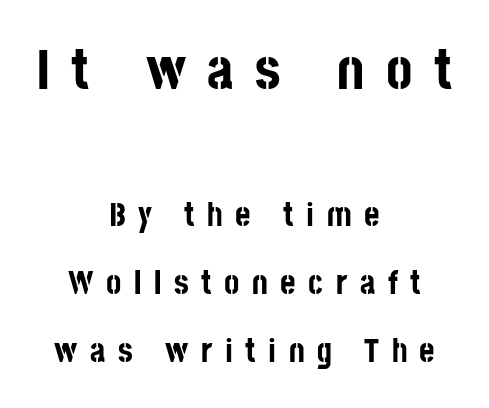
Type without underlining. The font's upright variant was chosen for this text. The tracking reads as deliberately expanded to a designer's eye. Compare the two chunks: the upper has the greater cap height. Does the type have serifs? No, each stem ends abruptly.
